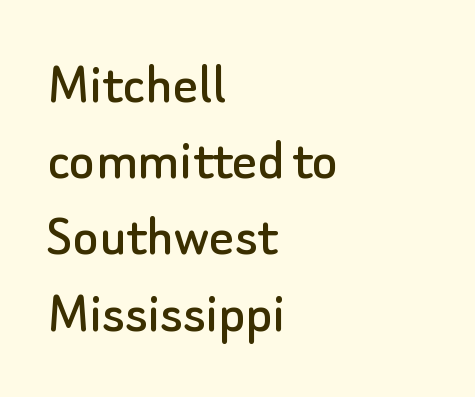
This sample is left-justified, so line endings fall wherever the words run out. Note: no serifs on the glyphs. Think of a printed novel: that variable character pitch is what you see here. Words appear dense and cohesive because spacing is normal. A typesetter would mark this as roman, not italic.
